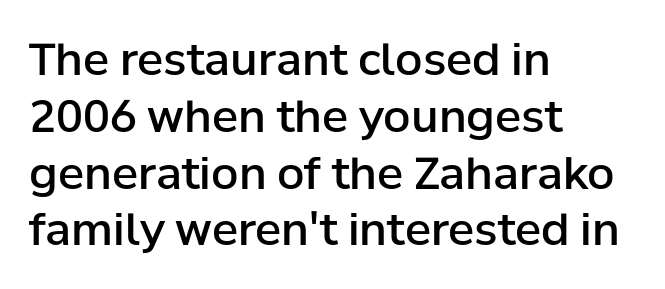
These lines are set flush left with a ragged right edge. Notice how descenders clear the ascenders below comfortably — that's standard leading. Students, this is semibold: more ink than regular, less than bold. Are there feet on the stems? There aren't — it's a sans. A typesetter would call this proportional, since set widths differ per character. Descenders hang freely into open space.
